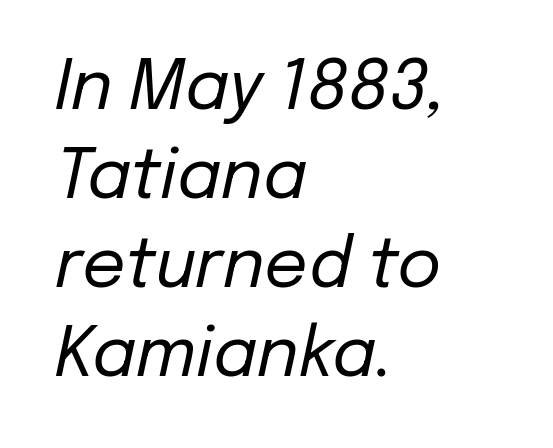
{"italic": "yes", "lean": "right", "slant_degrees": 12, "bold": "no", "weight": "regular", "width": "normal", "stroke_contrast": "low", "x_height": "medium", "monospaced": "no", "underline": "no", "align": "left", "line_spacing": "normal", "line_spacing_ratio": 1.31, "letter_spacing": "normal", "letter_spacing_em": 0.0, "glyph_px": 68}
